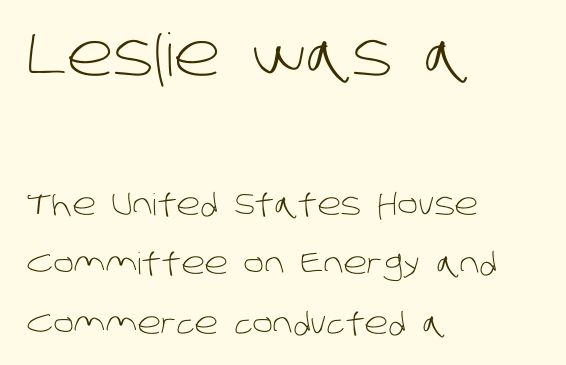
Unmarked baselines from the first word to the last. Do the characters align in a grid? No, the font is proportional. The block sitting higher on the canvas is the one with enlarged characters. Each word holds together tightly as a unit, with standard inter-letter gaps.
